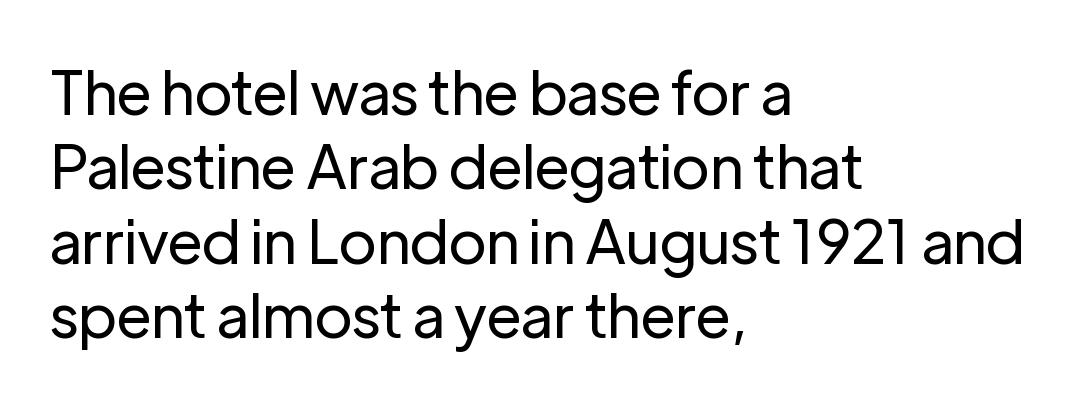
{"serif": "no", "italic": "no", "bold": "no", "weight": "regular", "width": "normal", "stroke_contrast": "low", "x_height": "medium", "monospaced": "no", "underline": "no", "align": "left", "line_spacing_ratio": 1.24, "letter_spacing": "normal", "letter_spacing_em": 0.0, "glyph_px": 60}
